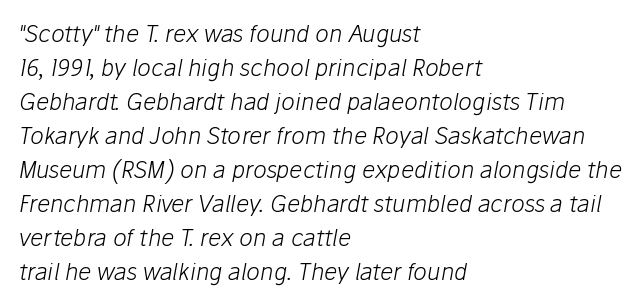
The image shows 23 px text type, italic (leaning right); set left-aligned, normal line spacing (1.48x), normal letter spacing, not underlined.
